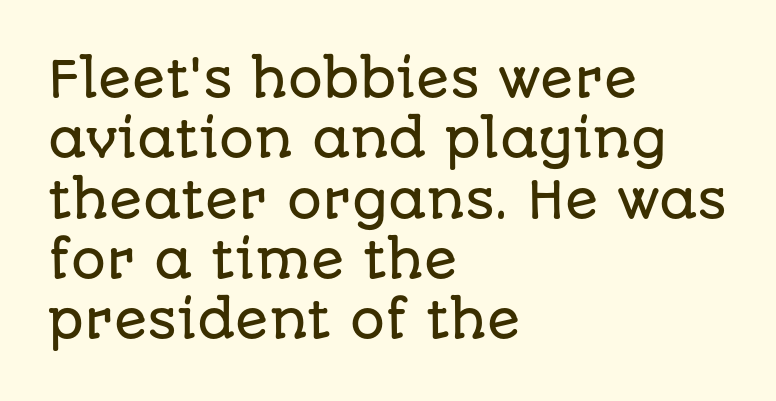
Q: Is the text italic (slanted)? A: No, it is upright.
Q: Is the typeface a serif or a sans-serif typeface? A: Sans-serif.
Q: Is the text underlined? A: No.
Q: How is the paragraph aligned? A: Left-aligned.
Q: Is the spacing between letters normal or unusually wide? A: Normal.
Q: Width (condensed, normal, or wide)? A: Normal.
Q: Stroke contrast? A: Low.
Q: x-height? A: Large.
Q: Monospaced? A: No.
